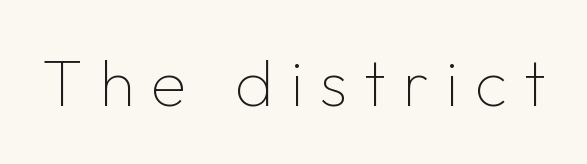
{"serif": "no", "italic": "no", "bold": "no", "weight": "thin", "width": "normal", "stroke_contrast": "low", "x_height": "medium", "monospaced": "no", "underline": "no", "letter_spacing": "wide", "letter_spacing_em": 0.26, "glyph_px": 65}
